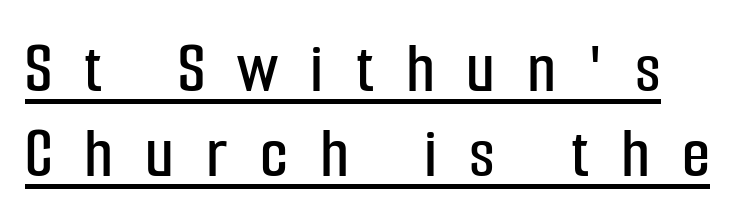
Q: Is the text italic (slanted)? A: No, it is upright.
Q: Is the typeface a serif or a sans-serif typeface? A: Sans-serif.
Q: Is the text underlined? A: Yes.
Q: Is the spacing between letters normal or unusually wide? A: Unusually wide.
Q: Width (condensed, normal, or wide)? A: Condensed.
Q: Stroke contrast? A: Low.
Q: x-height? A: Medium.
Q: Monospaced? A: No.
